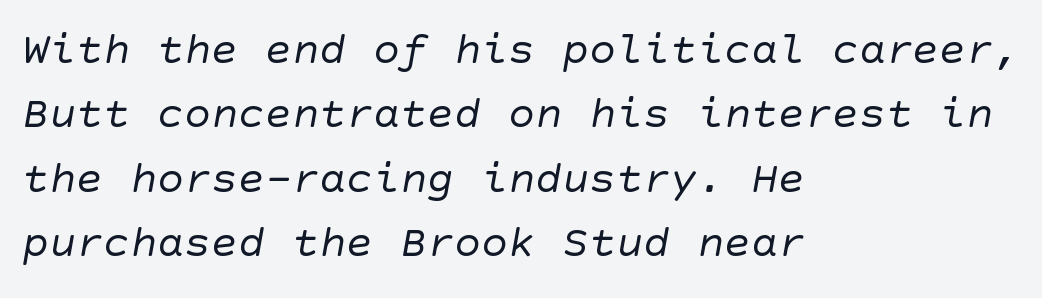
The image shows 45 px regular-weight sans-serif type; set left-aligned, normal line spacing (1.43x), normal letter spacing, not underlined; low stroke contrast and a large x-height.
